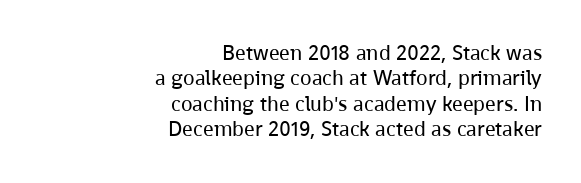
Rule under the text: the space is simply empty. Right-aligned paragraph, ragged on the left. Notice how the stems are strictly vertical — no italics here. This reads as an unemphasized weight, regular at the heaviest. This sample uses plain, unmodified letter spacing.
